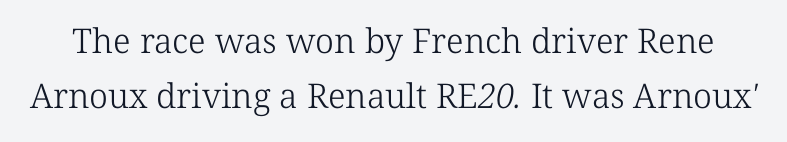
The image shows 34 px light serif type; set normal line spacing (1.62x), normal letter spacing, not underlined; low stroke contrast and a medium x-height.
